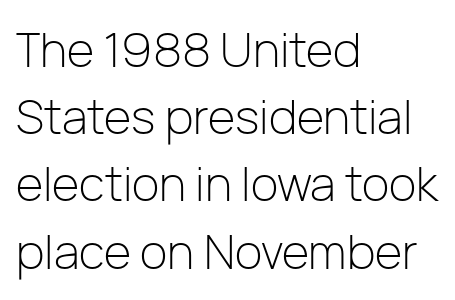
Q: Is the text bold? A: No.
Q: Is the text italic (slanted)? A: No, it is upright.
Q: Is the typeface a serif or a sans-serif typeface? A: Sans-serif.
Q: Is the text underlined? A: No.
Q: How is the paragraph aligned? A: Left-aligned.
Q: Is the spacing between letters normal or unusually wide? A: Normal.
Q: Is the spacing between lines tight, normal or loose? A: Normal.
Q: Width (condensed, normal, or wide)? A: Normal.
Q: Stroke contrast? A: Low.
Q: x-height? A: Medium.
Q: Monospaced? A: No.
